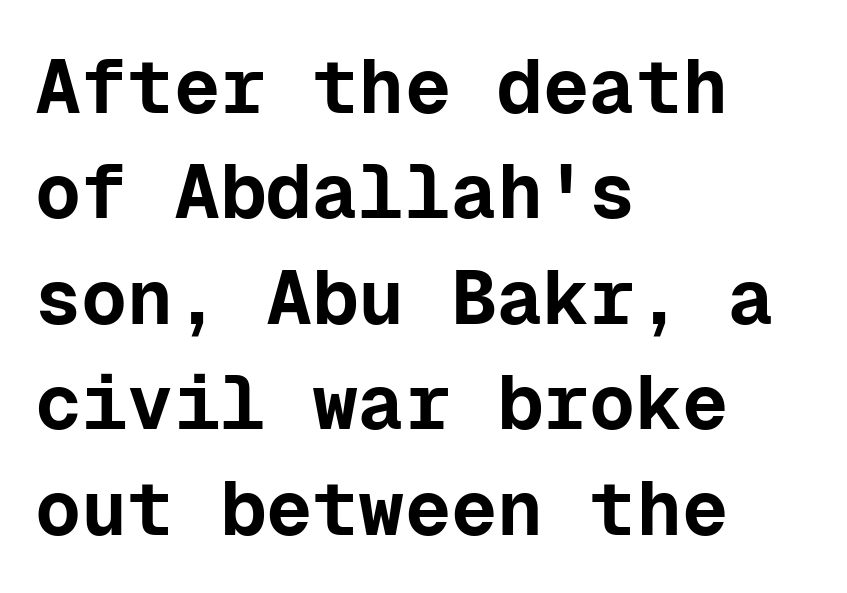
The image shows 77 px bold sans-serif type, upright, monospaced; set left-aligned, normal line spacing (1.37x), normal letter spacing, not underlined; low stroke contrast and a medium x-height.
